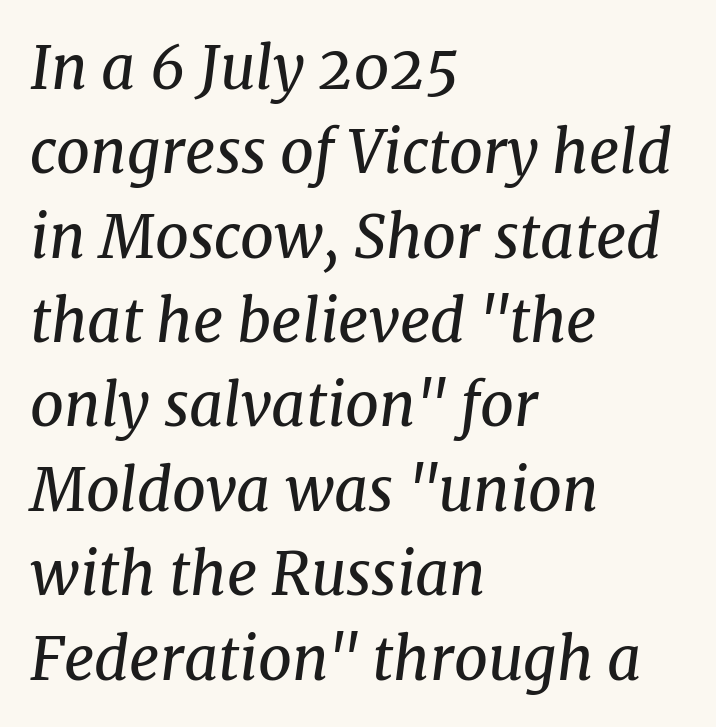
Nobody touched the tracking dial on this one. Stroke terminals: seriffed. Designer's note — italics engaged. The passage shown is not underscored anywhere.
